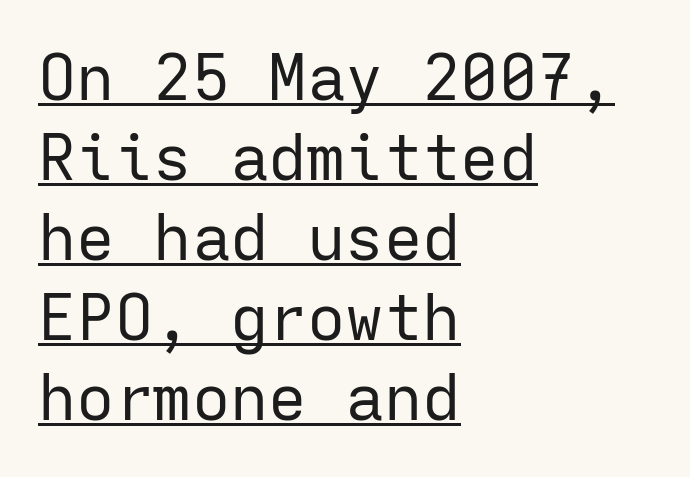
Letter spacing: default. Caption: multi-line text, flush left, ragged right. A typesetter would call this monospace, since all characters share one set width. Letters have the restrained weight of plain body copy at most. Honestly, the row spacing looks completely unremarkable.
